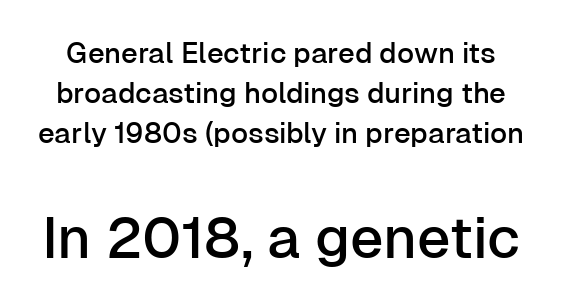
{"serif": "no", "italic": "no", "width": "normal", "stroke_contrast": "low", "x_height": "medium", "monospaced": "no", "underline": "no", "line_spacing": "normal", "line_spacing_ratio": 1.38, "letter_spacing": "normal", "letter_spacing_em": 0.0, "larger_block": "second", "size_ratio": 2.0, "glyph_px": 58}
